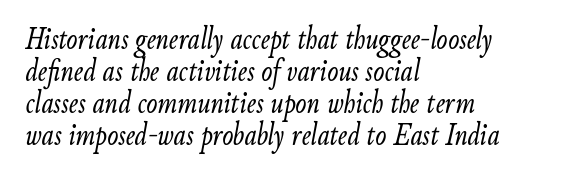
The image shows 33 px light, condensed type, italic (leaning right); set left-aligned, tight line spacing (0.97x), normal letter spacing, not underlined; low stroke contrast and a small x-height.
